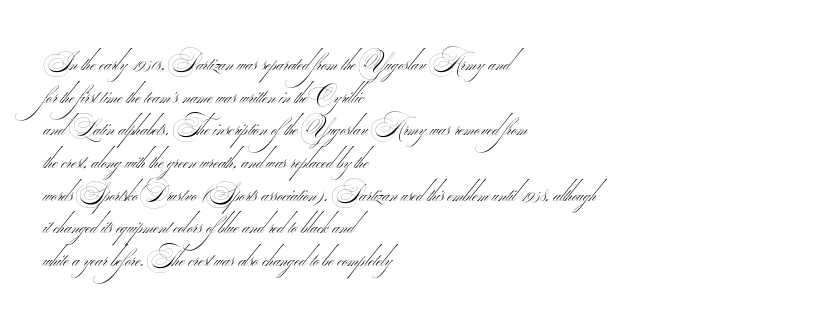
The image shows 23 px text type; set left-aligned, normal line spacing (1.42x), normal letter spacing, not underlined.
